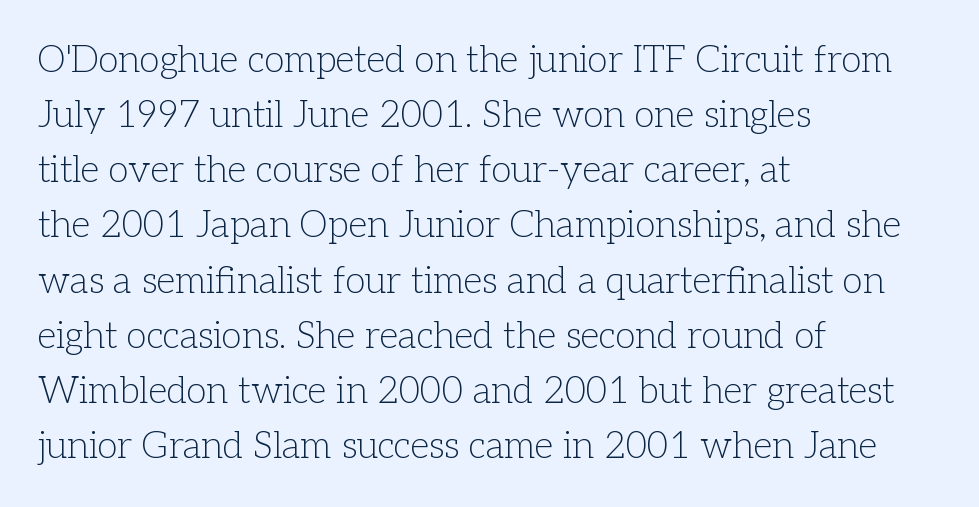
Q: Is the text bold? A: No.
Q: Is the text italic (slanted)? A: No, it is upright.
Q: Is the typeface a serif or a sans-serif typeface? A: Serif.
Q: Is the text underlined? A: No.
Q: How is the paragraph aligned? A: Left-aligned.
Q: Is the spacing between letters normal or unusually wide? A: Normal.
Q: Is the spacing between lines tight, normal or loose? A: Normal.
Q: Width (condensed, normal, or wide)? A: Normal.
Q: Stroke contrast? A: Low.
Q: x-height? A: Medium.
Q: Monospaced? A: No.
